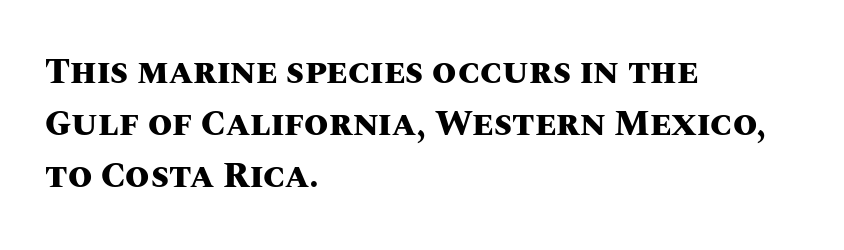
{"italic": "no", "bold": "yes", "weight": "heavy", "width": "normal", "stroke_contrast": "medium", "x_height": "large", "monospaced": "no", "underline": "no", "align": "left", "line_spacing": "normal", "line_spacing_ratio": 1.49, "letter_spacing": "normal", "letter_spacing_em": 0.0, "glyph_px": 35}
